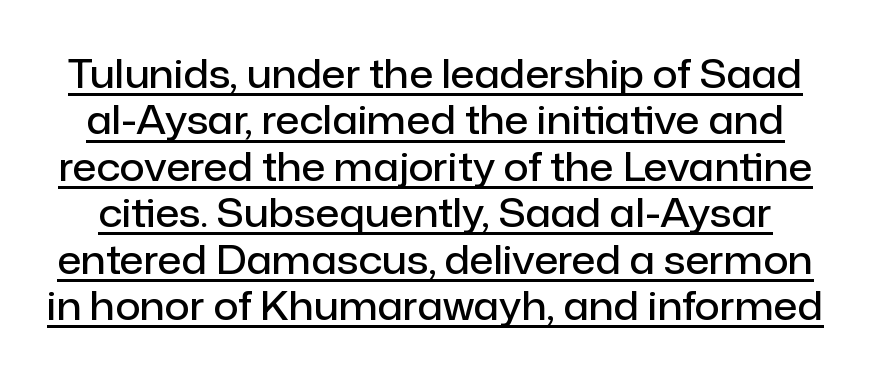
Think of a printed novel: that variable character pitch is what you see here. In designer terms, the underline attribute is active on this setting. Letter spacing: default. Is there any slant? The stems are plumb. Serifs: no, the terminals of the letterforms are clean. Look at the stroke-to-counter ratio: somewhat heavy, a semibold.
